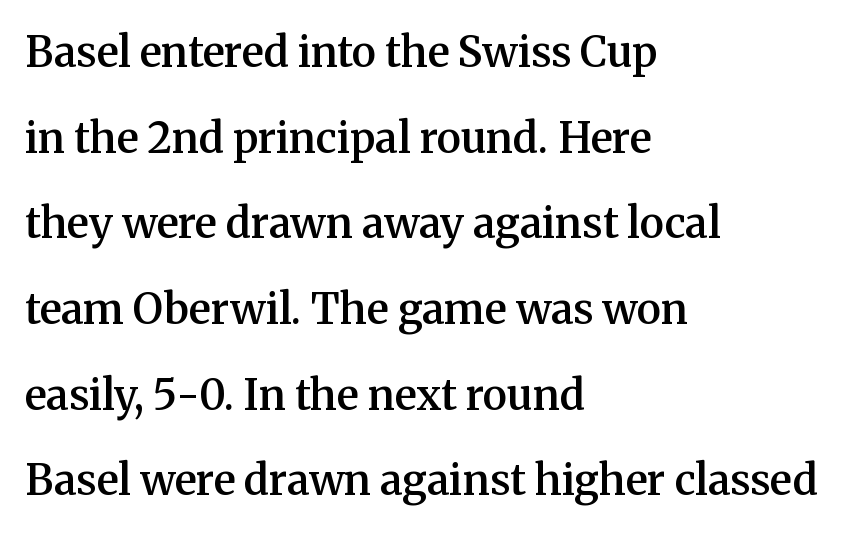
The image shows 42 px semibold serif type, upright; set left-aligned, loose line spacing (2.04x), normal letter spacing, not underlined; medium stroke contrast and a medium x-height.
